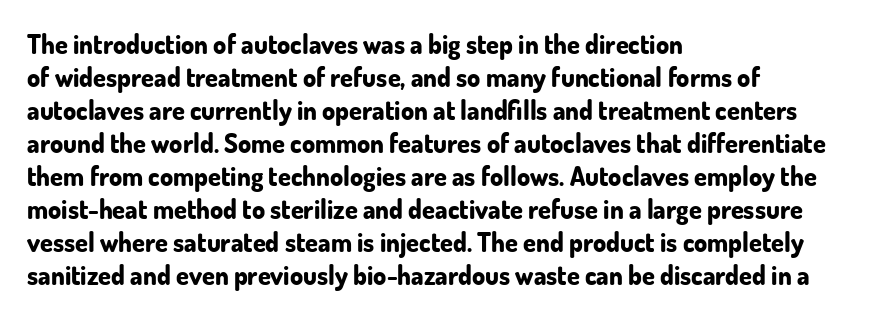
Q: Is the text bold? A: Yes.
Q: Is the text italic (slanted)? A: No, it is upright.
Q: Is the text underlined? A: No.
Q: How is the paragraph aligned? A: Left-aligned.
Q: Is the spacing between letters normal or unusually wide? A: Normal.
Q: Is the spacing between lines tight, normal or loose? A: Normal.
